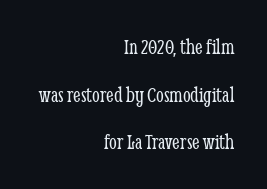
The letters sit at their default tracking, neither squeezed nor spread. Line spacing here is loose. The glyphs are unaccompanied by any horizontal stroke below them. Every row of glyphs terminates at an identical x-position on the right. Stem width sits at or under what a default text font uses.
